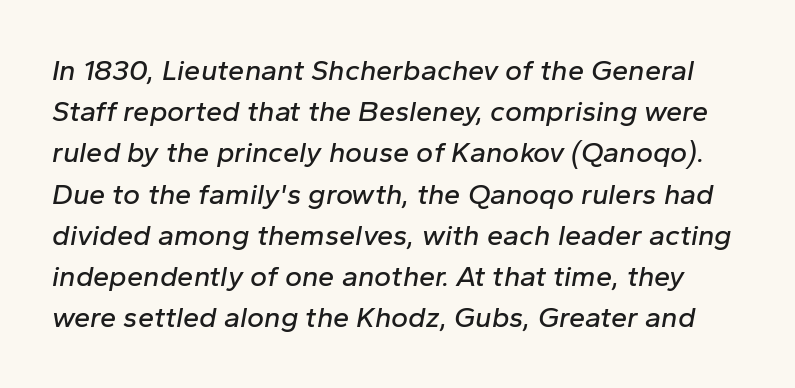
These lines sit exactly where default settings would place them. Lines of text with bare space underneath. Italic: yes, the glyphs are oblique. Proportional: the letters do not fall into vertical columns.
